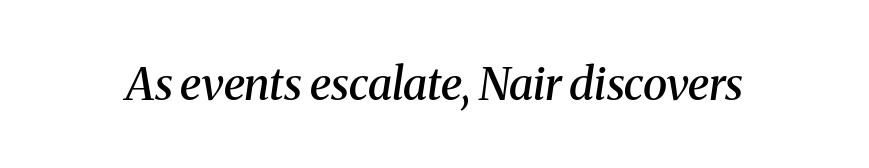
{"serif": "yes", "italic": "yes", "lean": "right", "slant_degrees": 8, "bold": "semi", "weight": "semibold", "width": "normal", "stroke_contrast": "medium", "x_height": "medium", "monospaced": "no", "underline": "no", "letter_spacing": "normal", "letter_spacing_em": 0.0, "glyph_px": 45}
